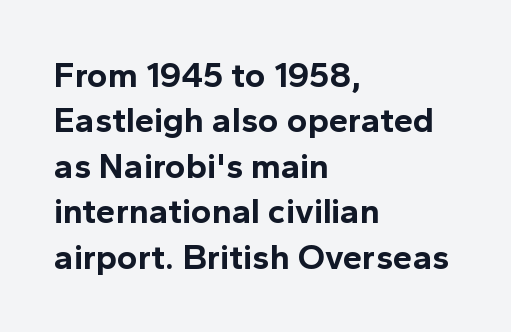
{"serif": "no", "italic": "no", "bold": "yes", "weight": "bold", "width": "normal", "x_height": "medium", "monospaced": "no", "underline": "no", "align": "left", "line_spacing": "normal", "line_spacing_ratio": 1.3, "letter_spacing": "normal", "letter_spacing_em": 0.0, "glyph_px": 35}
